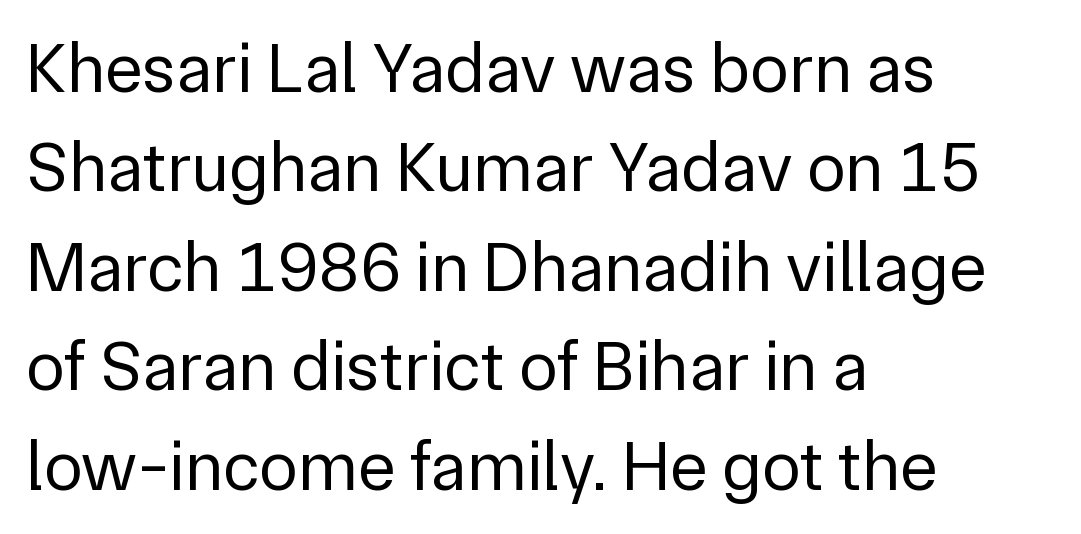
{"serif": "no", "italic": "no", "bold": "no", "weight": "regular", "width": "normal", "stroke_contrast": "low", "x_height": "medium", "monospaced": "no", "underline": "no", "align": "left", "line_spacing": "normal", "line_spacing_ratio": 1.4, "letter_spacing": "normal", "letter_spacing_em": 0.0, "glyph_px": 71}
